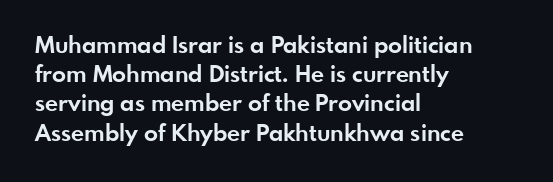
Q: Is the text bold? A: Yes.
Q: Is the text italic (slanted)? A: No, it is upright.
Q: Is the text underlined? A: No.
Q: How is the paragraph aligned? A: Left-aligned.
Q: Is the spacing between letters normal or unusually wide? A: Normal.
Q: Is the spacing between lines tight, normal or loose? A: Normal.
